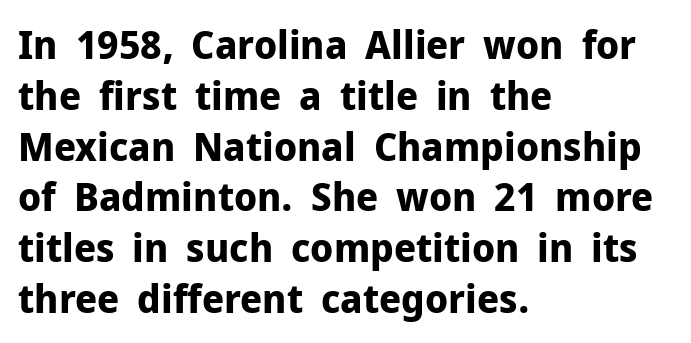
{"serif": "no", "italic": "no", "bold": "yes", "weight": "bold", "width": "normal", "stroke_contrast": "low", "x_height": "medium", "monospaced": "no", "underline": "no", "align": "left", "line_spacing": "normal", "line_spacing_ratio": 1.27, "letter_spacing": "normal", "letter_spacing_em": 0.0, "glyph_px": 40}
